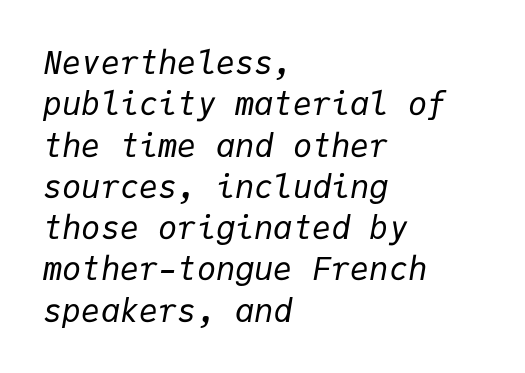
The rag falls on the right side of this text block. Is the type heavy? It reads as light-to-regular instead. Tracking value appears to be zero — textbook default spacing. The rendering applies a slant to the glyphs.
